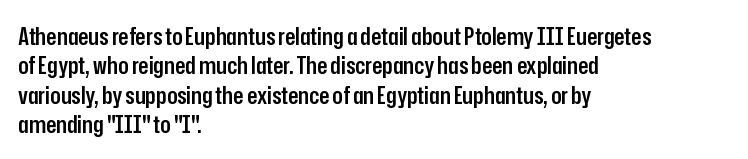
This rendering leaves character spacing at its baseline value. The gap between lines stays unmarked. Characters remain perfectly vertical along every line. The compositor pushed each line to the left boundary.
